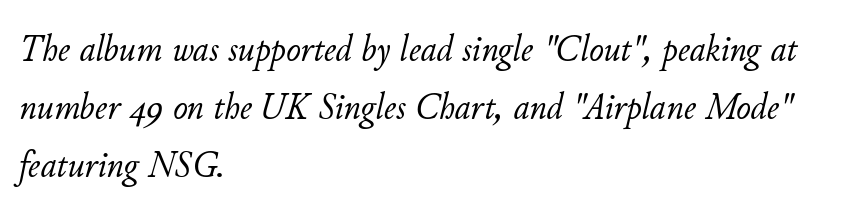
{"italic": "yes", "lean": "right", "slant_degrees": 11, "bold": "no", "weight": "light", "width": "normal", "stroke_contrast": "low", "x_height": "small", "monospaced": "no", "underline": "no", "align": "left", "line_spacing": "normal", "line_spacing_ratio": 1.49, "letter_spacing": "normal", "letter_spacing_em": 0.0, "glyph_px": 39}
